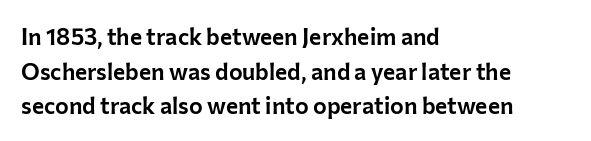
Students, observe: this is what conventionally led text looks like. Has an underline been added? It has not. Words appear dense and cohesive because spacing is normal. If you drew a ruler down the left edge, every line would touch it.
